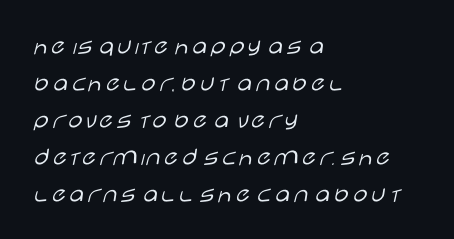
{"bold": "no", "underline": "no", "align": "left", "line_spacing": "normal", "line_spacing_ratio": 1.42, "letter_spacing": "normal", "letter_spacing_em": 0.0, "glyph_px": 26}
